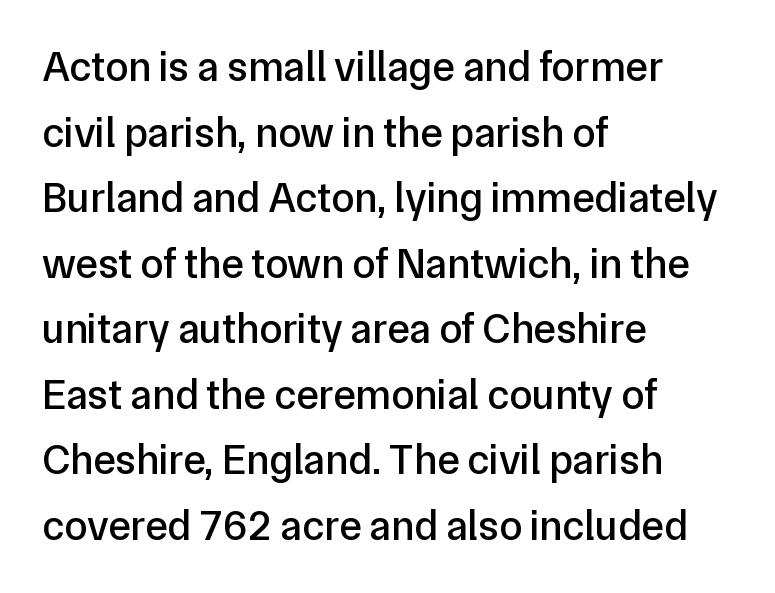
The image shows 42 px sans-serif type, upright; set left-aligned, normal line spacing (1.56x), normal letter spacing, not underlined; low stroke contrast and a medium x-height.
